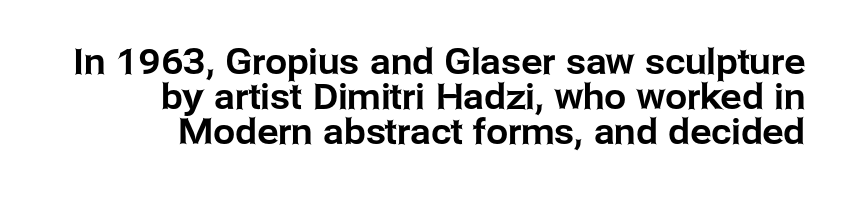
This is the regular roman posture of the typeface. Rows of type sit shoulder to shoulder in the vertical direction. Varying glyph widths throughout — classic text-font behaviour. Each line ends at the same right margin while the left side varies. The line texture is even and compact thanks to regular tracking.
